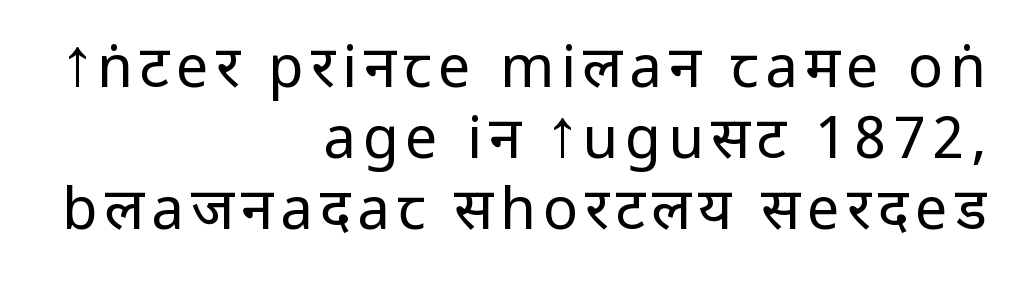
The image shows 58 px regular-weight, condensed sans-serif type, upright; set right-aligned, line spacing 1.22x, not underlined; low stroke contrast and a large x-height.
